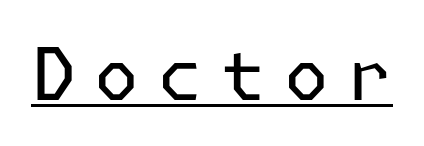
{"serif": "no", "italic": "no", "bold": "no", "weight": "regular", "width": "normal", "stroke_contrast": "low", "x_height": "medium", "underline": "yes", "letter_spacing": "wide", "letter_spacing_em": 0.26, "glyph_px": 72}
